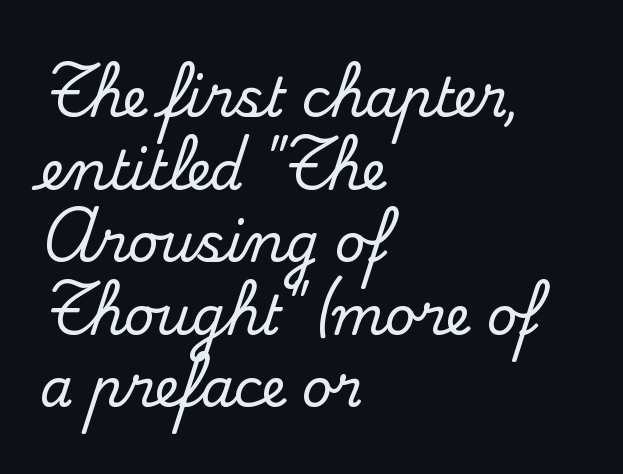
Q: Is the text italic (slanted)? A: Yes.
Q: Is the text underlined? A: No.
Q: How is the paragraph aligned? A: Left-aligned.
Q: Is the spacing between letters normal or unusually wide? A: Normal.
Q: Is the spacing between lines tight, normal or loose? A: Normal.
Q: Width (condensed, normal, or wide)? A: Normal.
Q: Stroke contrast? A: Medium.
Q: x-height? A: Small.
Q: Monospaced? A: No.
